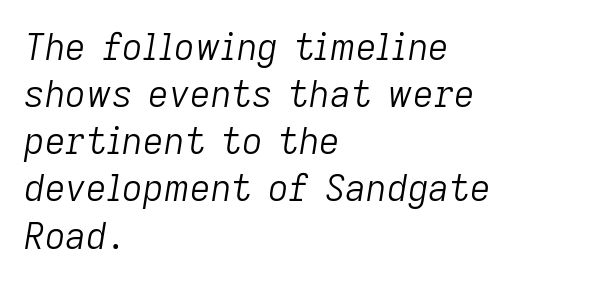
Vertical spacing — default. If you drew a line through each stem, it would be angled. Leftover space on each line is placed entirely after the last word. Just letters on the line, the space beneath them empty.
